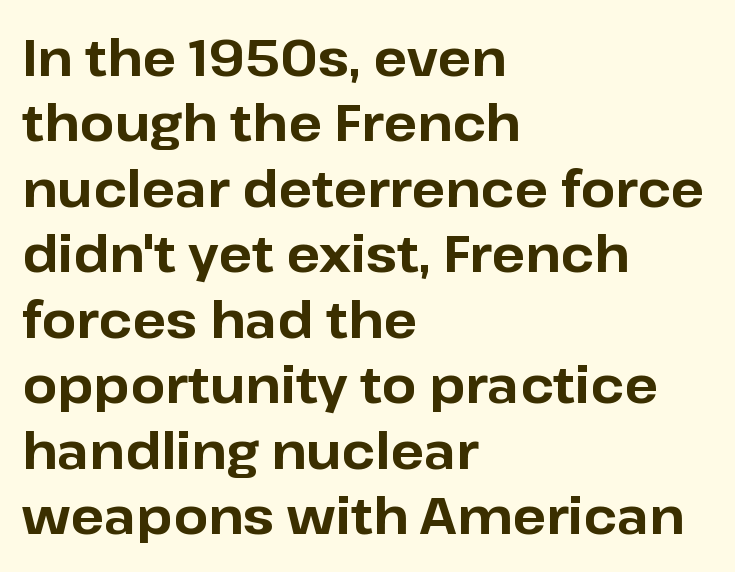
Q: Is the text bold? A: Yes.
Q: Is the text italic (slanted)? A: No, it is upright.
Q: Is the typeface a serif or a sans-serif typeface? A: Sans-serif.
Q: Is the text underlined? A: No.
Q: How is the paragraph aligned? A: Left-aligned.
Q: Is the spacing between letters normal or unusually wide? A: Normal.
Q: Is the spacing between lines tight, normal or loose? A: Normal.
Q: Width (condensed, normal, or wide)? A: Normal.
Q: Stroke contrast? A: Low.
Q: x-height? A: Medium.
Q: Monospaced? A: No.
